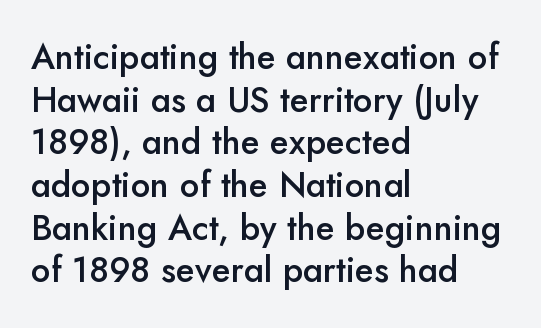
The image shows 35 px semibold sans-serif type, upright; set left-aligned, line spacing 1.22x, normal letter spacing, not underlined; low stroke contrast and a small x-height.
